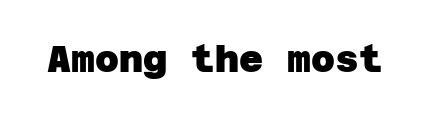
Q: Is the text bold? A: Yes.
Q: Is the typeface a serif or a sans-serif typeface? A: Sans-serif.
Q: Is the text underlined? A: No.
Q: Is the spacing between letters normal or unusually wide? A: Normal.
Q: Width (condensed, normal, or wide)? A: Normal.
Q: Stroke contrast? A: Low.
Q: x-height? A: Large.
